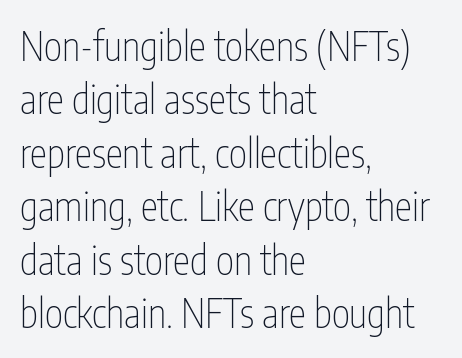
{"serif": "no", "italic": "no", "bold": "no", "weight": "thin", "width": "condensed", "stroke_contrast": "low", "x_height": "medium", "monospaced": "no", "underline": "no", "align": "left", "line_spacing": "normal", "line_spacing_ratio": 1.37, "letter_spacing": "normal", "letter_spacing_em": 0.0, "glyph_px": 39}
